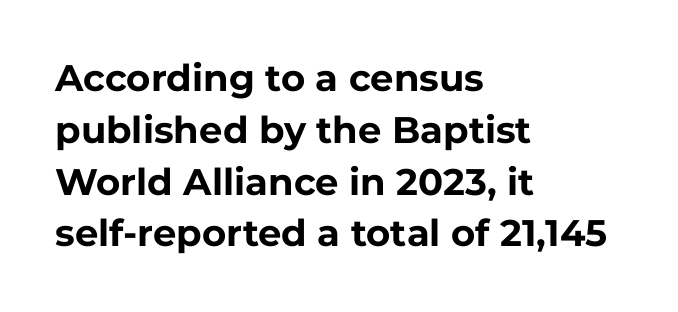
Where is the straight margin? On the left. Descender tails drop into unmarked territory. Students, note that the glyphs here touch the page at normal intervals. Unlike a traditional serif, this face leaves its strokes unadorned. Proportional: the letters do not fall into vertical columns.
